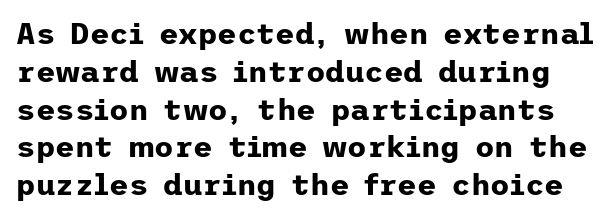
{"serif": "no", "italic": "no", "bold": "yes", "weight": "bold", "width": "normal", "stroke_contrast": "low", "x_height": "medium", "underline": "no", "line_spacing": "normal", "line_spacing_ratio": 1.26, "letter_spacing": "normal", "letter_spacing_em": 0.0, "glyph_px": 30}
